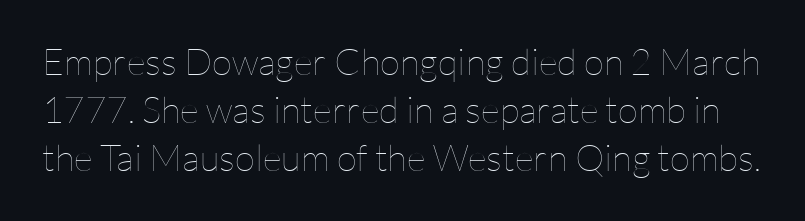
A typesetter would call this proportional, since set widths differ per character. Ordinary non-slanted type is in use. This sample uses plain, unmodified letter spacing. Stroke thickness stays within the range of a standard reading face or lighter.
